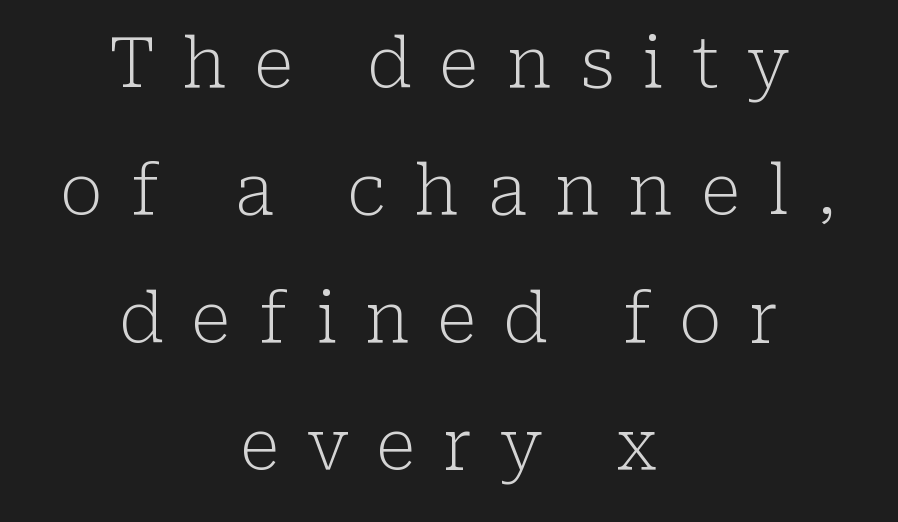
{"serif": "yes", "italic": "no", "bold": "no", "weight": "light", "width": "normal", "stroke_contrast": "low", "x_height": "medium", "monospaced": "no", "underline": "no", "align": "center", "line_spacing_ratio": 1.82, "letter_spacing": "wide", "letter_spacing_em": 0.4, "glyph_px": 70}
